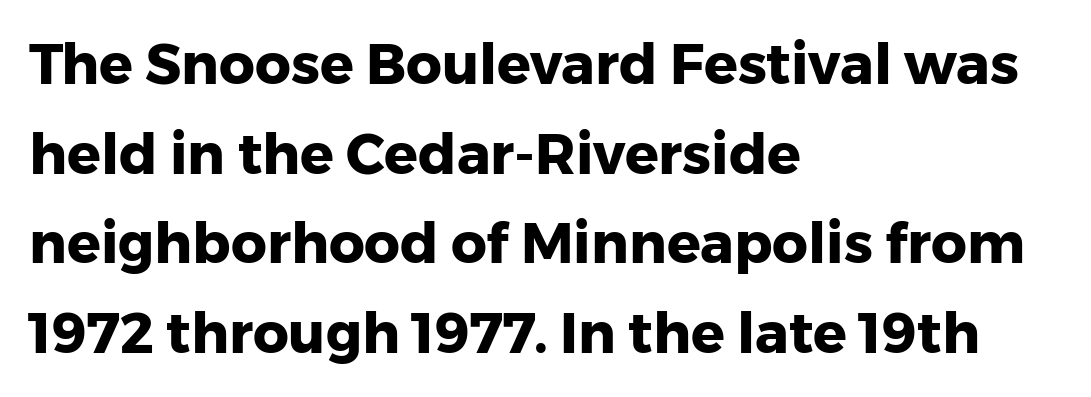
Q: Is the text bold? A: Yes.
Q: Is the text italic (slanted)? A: No, it is upright.
Q: Is the typeface a serif or a sans-serif typeface? A: Sans-serif.
Q: Is the text underlined? A: No.
Q: How is the paragraph aligned? A: Left-aligned.
Q: Is the spacing between letters normal or unusually wide? A: Normal.
Q: Is the spacing between lines tight, normal or loose? A: Normal.
Q: Width (condensed, normal, or wide)? A: Normal.
Q: Stroke contrast? A: Low.
Q: x-height? A: Medium.
Q: Monospaced? A: No.
